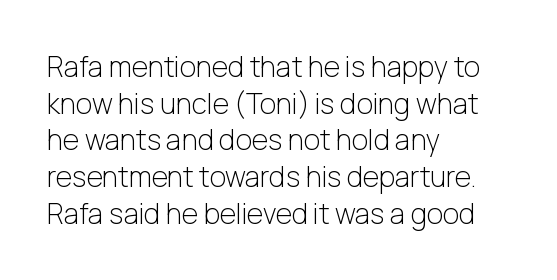
{"serif": "no", "italic": "no", "bold": "no", "weight": "light", "width": "normal", "stroke_contrast": "low", "x_height": "medium", "monospaced": "no", "underline": "no", "align": "left", "line_spacing": "normal", "line_spacing_ratio": 1.31, "letter_spacing": "normal", "letter_spacing_em": 0.0, "glyph_px": 28}
